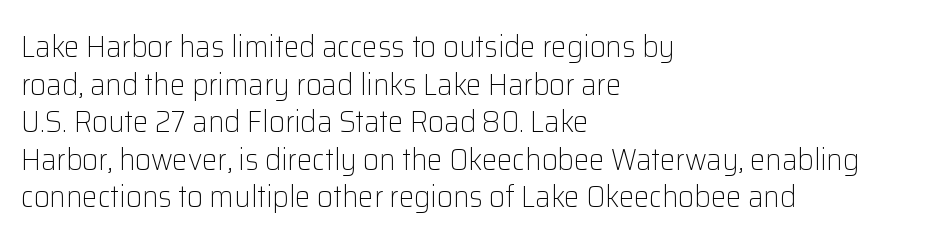
The image shows 31 px light sans-serif type, upright; set left-aligned, line spacing 1.21x, normal letter spacing, not underlined; low stroke contrast and a medium x-height.
